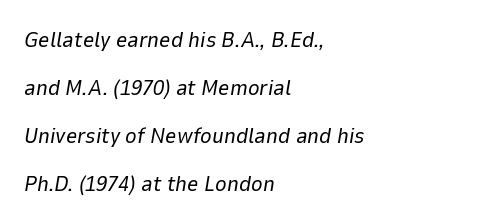
Inter-character spacing is left at the font's built-in metrics. Leftover space on each line is placed entirely after the last word. Observe the lean: these are italic letterforms. The font is comparable to plain body text, perhaps lighter. Leading is clearly above the norm, producing a sparse column. The space directly below the letters is spotless.
